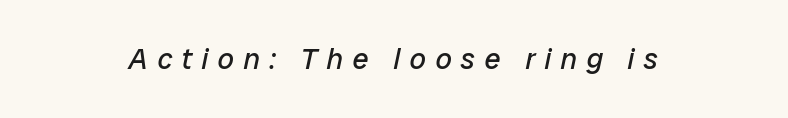
The image shows 29 px regular-weight type, italic (leaning right); set centered, unusually wide letter spacing (+0.32 em), not underlined; low stroke contrast and a medium x-height.
